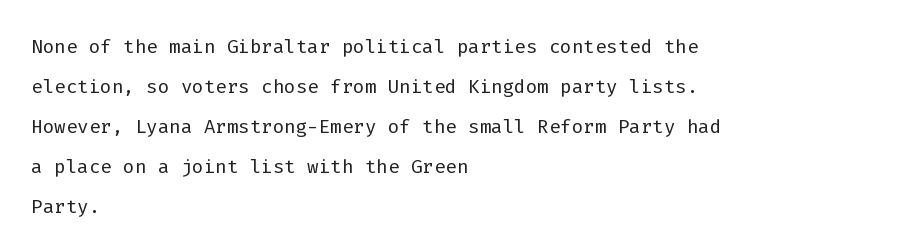
Italic: no, the glyphs are upright roman. Observe the ordinary spacing: letters are neighbours, not strangers. Line spacing here is normal. The zone under the glyphs is completely vacant. These lines stack with their left ends in a neat column.
